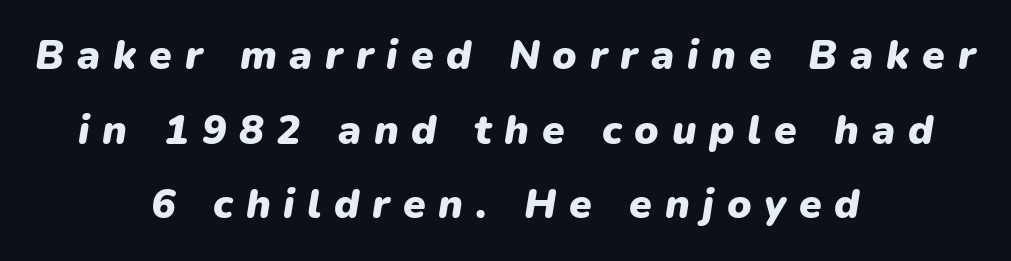
Tall strokes in this sample are angled rather than plumb. Does the weight exceed regular? Yes, all the way to bold. The passage is arranged like a title page — every line centered. Here the designer chose a conventional face with non-uniform glyph widths. This sample uses expanded letter spacing, leaving extra air between glyphs.
